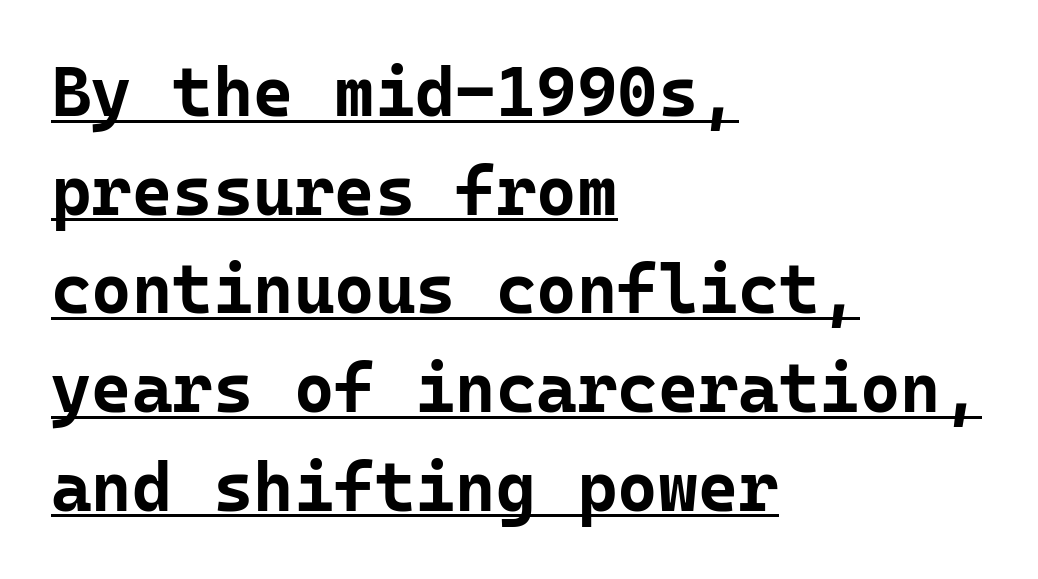
Spacing verdict: monospaced, one width for all characters. Here the glyphs are tracked normally, forming tight word shapes. No italicization has been applied; the sample stays upright. What kind of face is this? One without serifs — a sans.
